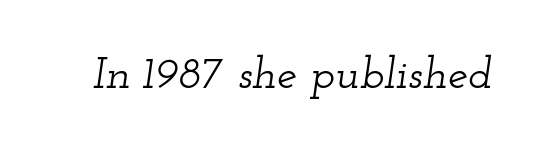
The image shows 45 px wide serif type, italic (leaning right); set normal letter spacing, not underlined; low stroke contrast and a small x-height.
